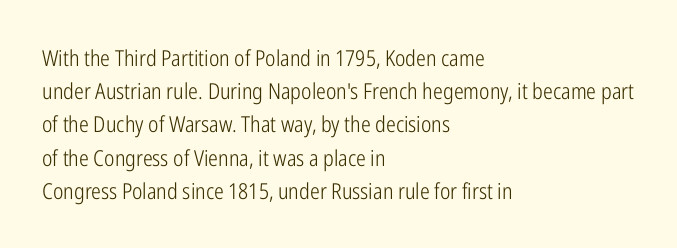
Q: Is the text bold? A: No.
Q: Is the text italic (slanted)? A: No, it is upright.
Q: Is the text underlined? A: No.
Q: How is the paragraph aligned? A: Left-aligned.
Q: Is the spacing between letters normal or unusually wide? A: Normal.
Q: Is the spacing between lines tight, normal or loose? A: Normal.
